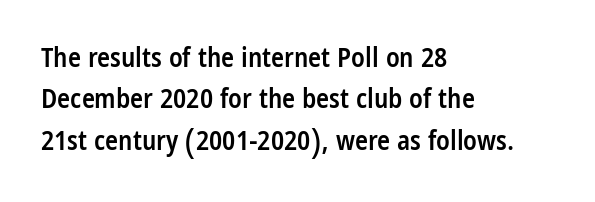
{"italic": "no", "bold": "semi", "underline": "no", "align": "left", "line_spacing": "normal", "line_spacing_ratio": 1.53, "letter_spacing": "normal", "letter_spacing_em": 0.0, "glyph_px": 27}
